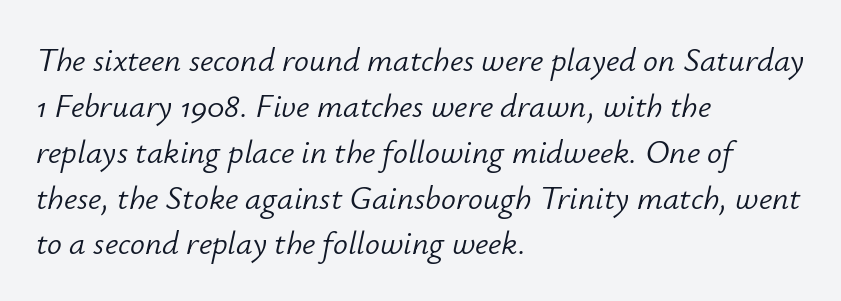
Tall strokes in this sample are angled rather than plumb. No chunkiness to these letters — they're not bold. Compared with typical paragraphs, the rows here are spaced about the same. Each word holds together tightly as a unit, with standard inter-letter gaps. Compared with a centered layout, this one pins lines to the left instead. Unmarked baselines from the first word to the last.
